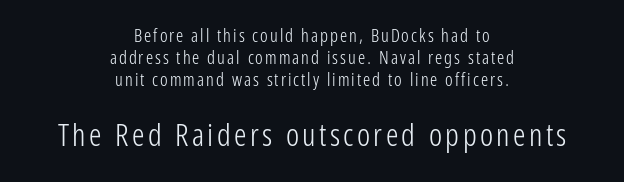
The image shows 31 px light, condensed sans-serif type, upright; set centered, line spacing 1.23x, not underlined; the second (bottom) block is 1.72x larger; low stroke contrast and a medium x-height.
